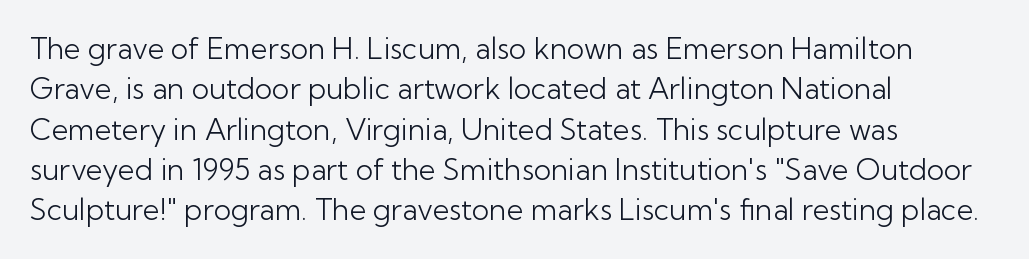
{"serif": "no", "italic": "no", "bold": "no", "weight": "light", "width": "normal", "stroke_contrast": "low", "x_height": "medium", "monospaced": "no", "underline": "no", "align": "left", "line_spacing": "normal", "line_spacing_ratio": 1.39, "letter_spacing": "normal", "letter_spacing_em": 0.0, "glyph_px": 29}
